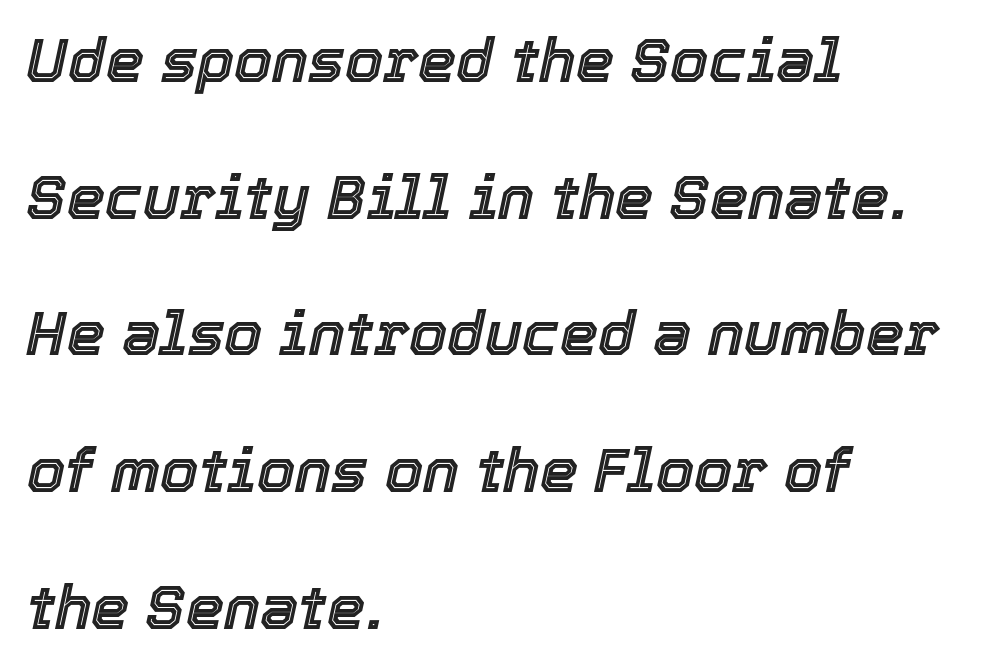
The image shows 61 px text type, italic (leaning right); set left-aligned, loose line spacing (2.24x), normal letter spacing, not underlined; a medium x-height.
